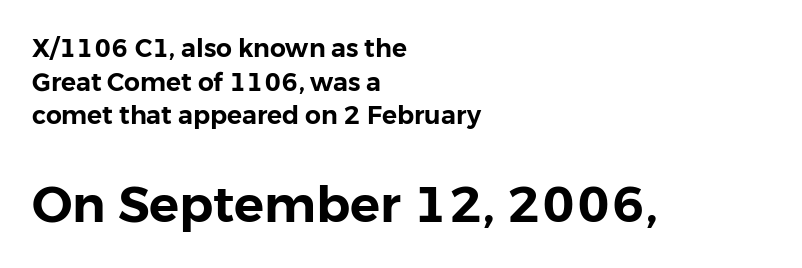
The compositor pushed each line to the left boundary. Is the letter spacing exaggerated? No — it looks like the ordinary default. A sans-serif font was chosen for this passage. How would I describe the line gaps? Plain and ordinary.
